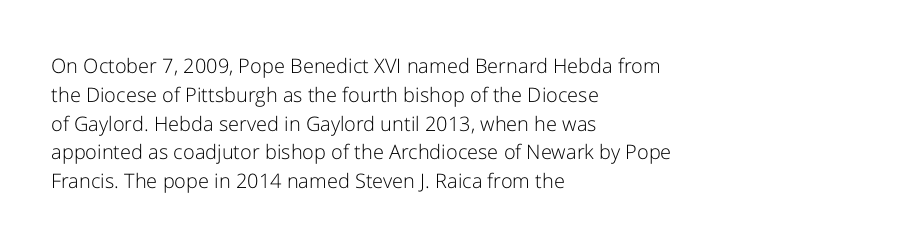
The image shows 20 px text type, upright; set left-aligned, normal line spacing (1.44x), normal letter spacing, not underlined.
